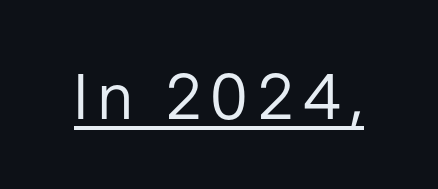
Q: Is the text bold? A: No.
Q: Is the text italic (slanted)? A: No, it is upright.
Q: Is the typeface a serif or a sans-serif typeface? A: Sans-serif.
Q: Is the text underlined? A: Yes.
Q: Width (condensed, normal, or wide)? A: Normal.
Q: Stroke contrast? A: Low.
Q: x-height? A: Medium.
Q: Monospaced? A: No.
